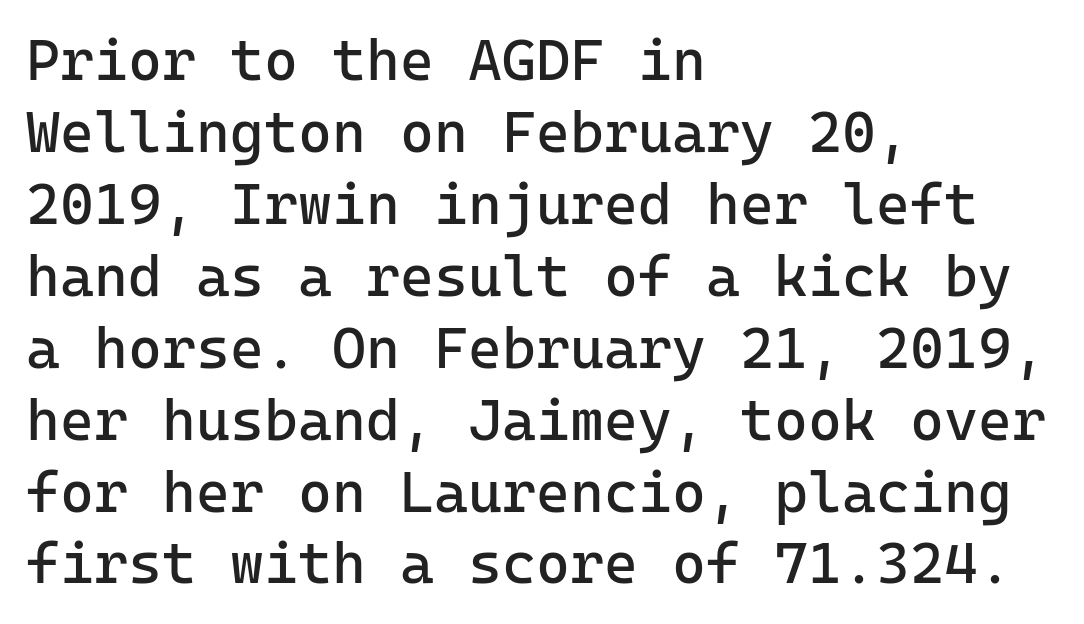
The image shows 58 px regular-weight sans-serif type, upright; set left-aligned, line spacing 1.24x, normal letter spacing, not underlined; low stroke contrast and a medium x-height.
